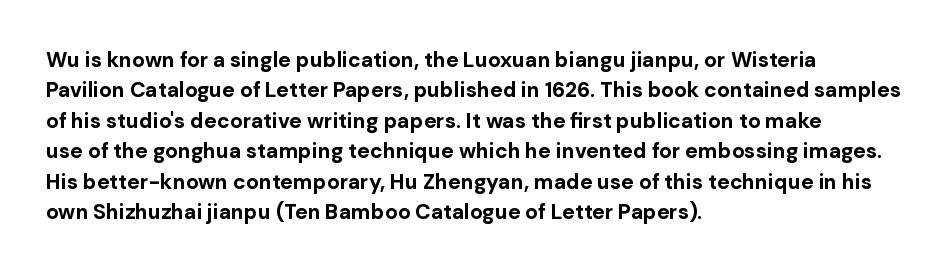
The image shows 21 px bold type, upright; set left-aligned, normal line spacing (1.45x), normal letter spacing, not underlined.
